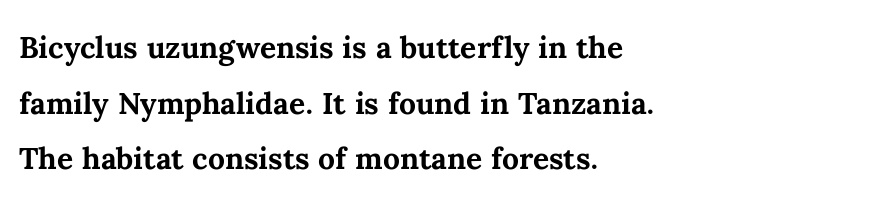
The image shows 40 px semibold type, upright; set left-aligned, normal line spacing (1.39x), normal letter spacing, not underlined; medium stroke contrast and a medium x-height.
